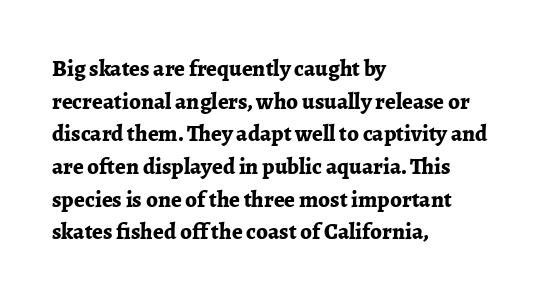
The image shows 23 px bold type, upright; set left-aligned, normal line spacing (1.42x), normal letter spacing, not underlined.
